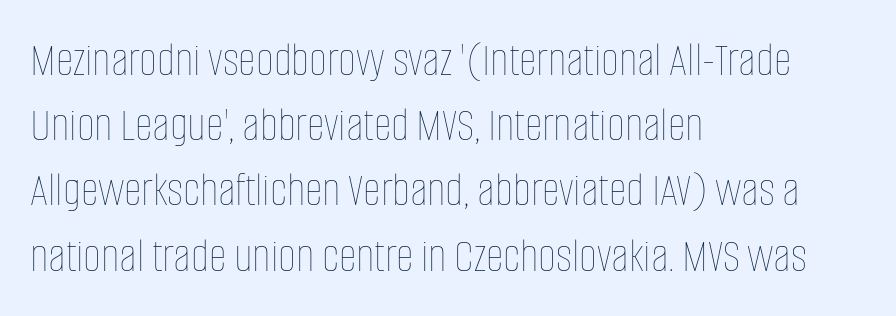
The ragged edge is on the right, which tells us the setting is flush left. The letterforms sit shoulder to shoulder at normal distance. Looks like regular typesetting: each glyph gets only the width it needs. Letters rest on an invisible, unmarked baseline.
